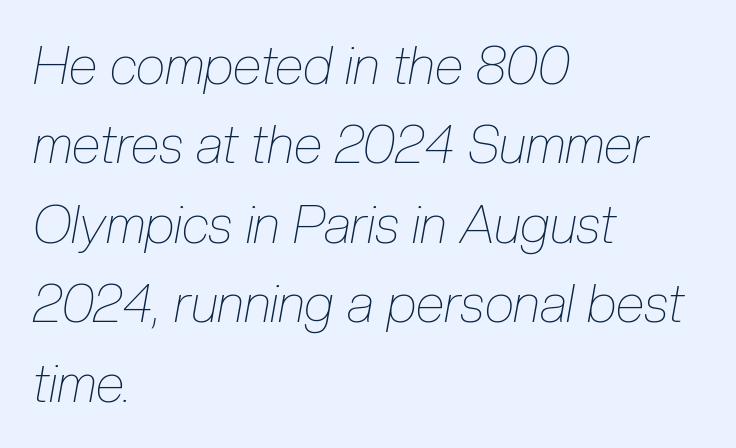
Characters are canted at an angle relative to the baseline's perpendicular. One glance says typical: line gaps are just what's usual. Casual observation: everything's shoved over to the left. Check under the words: just untouched page. The strokes are not fattened; the text isn't bold. Nothing unusual about the tracking: characters are spaced as the font intends.
